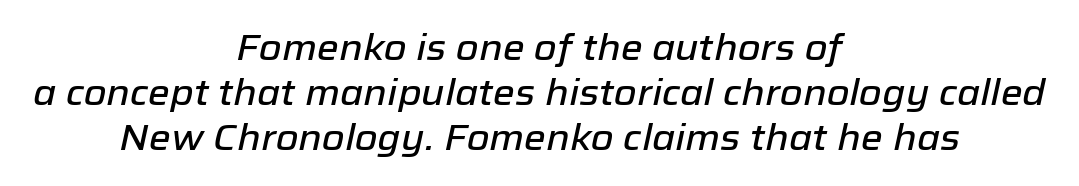
Q: Is the text italic (slanted)? A: Yes, it leans right by about 12 degrees.
Q: Is the text underlined? A: No.
Q: How is the paragraph aligned? A: Centered.
Q: Is the spacing between letters normal or unusually wide? A: Normal.
Q: Width (condensed, normal, or wide)? A: Normal.
Q: Stroke contrast? A: Low.
Q: x-height? A: Medium.
Q: Monospaced? A: No.
